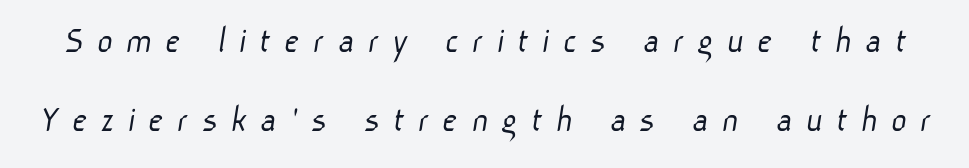
The image shows 38 px light sans-serif type; set loose line spacing (2.08x), unusually wide letter spacing (+0.35 em), not underlined; low stroke contrast and a medium x-height.
